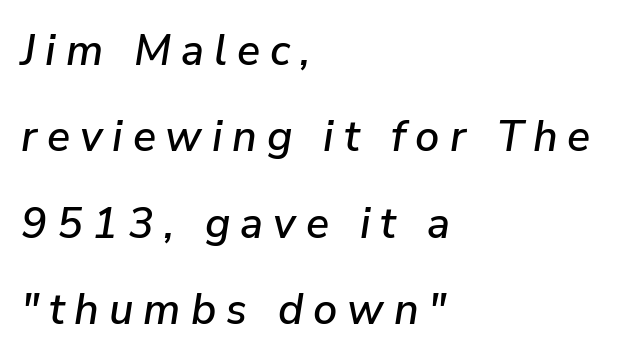
Q: Is the text italic (slanted)? A: Yes, it leans right by about 9 degrees.
Q: Is the text underlined? A: No.
Q: How is the paragraph aligned? A: Left-aligned.
Q: Is the spacing between letters normal or unusually wide? A: Unusually wide.
Q: Is the spacing between lines tight, normal or loose? A: Loose.
Q: Width (condensed, normal, or wide)? A: Normal.
Q: Stroke contrast? A: Low.
Q: x-height? A: Medium.
Q: Monospaced? A: No.
